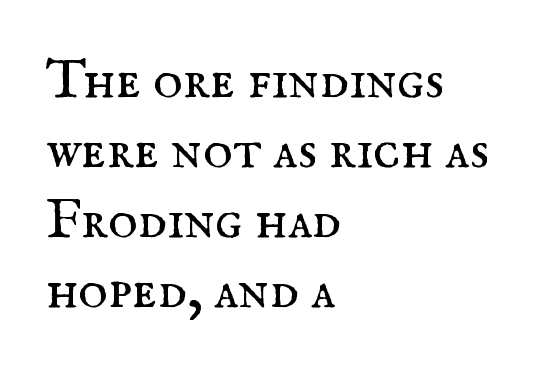
The image shows 56 px regular-weight serif type, upright; set left-aligned, normal line spacing (1.25x), normal letter spacing, not underlined; medium stroke contrast and a small x-height.
